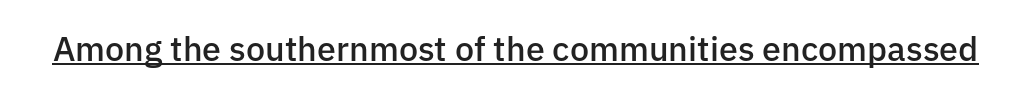
The image shows 34 px semibold sans-serif type, upright; set normal letter spacing, underlined; low stroke contrast and a medium x-height.
